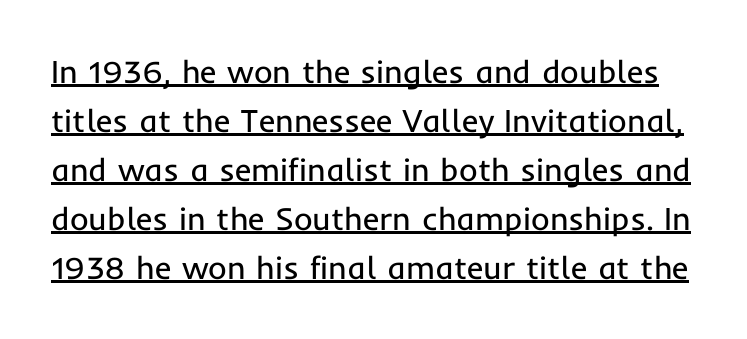
The image shows 32 px regular-weight sans-serif type, upright; set normal line spacing (1.53x), normal letter spacing, underlined; low stroke contrast and a medium x-height.
